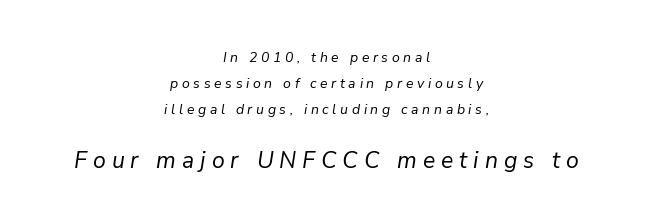
{"italic": "yes", "lean": "right", "slant_degrees": 9, "bold": "no", "underline": "no", "align": "center", "line_spacing_ratio": 1.86, "letter_spacing": "wide", "letter_spacing_em": 0.26, "larger_block": "second", "size_ratio": 1.64, "glyph_px": 23}
